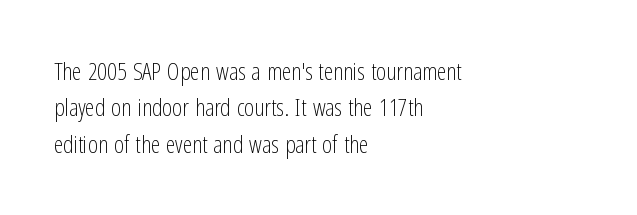
The foot of each line stays bare and open. These lines stack with their left ends in a neat column. Italic: no, the glyphs are upright roman. These lines sit exactly where default settings would place them.
